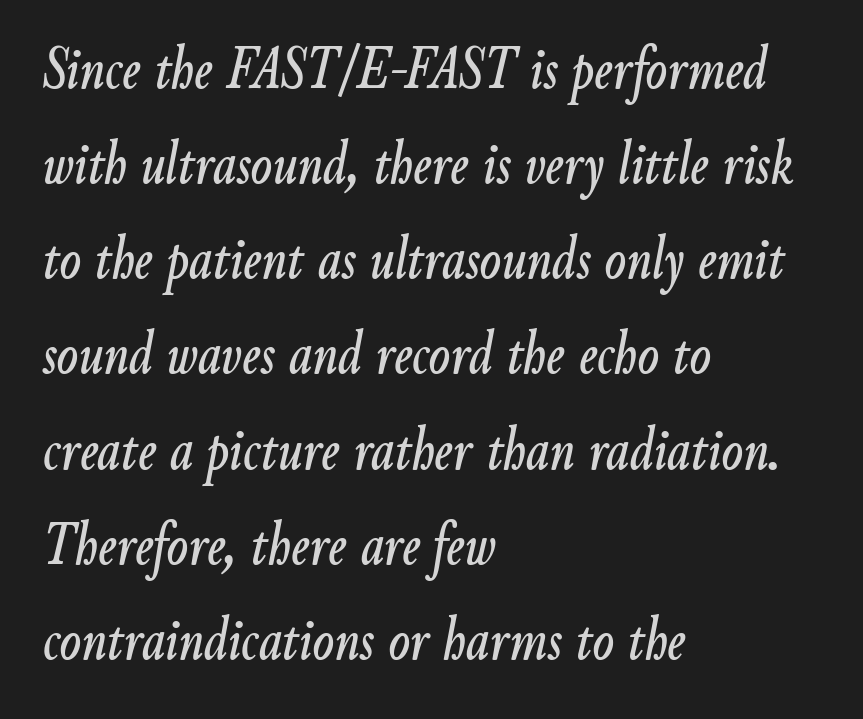
How would I describe the line gaps? Plain and ordinary. Yep, that's italic — everything's leaning. You could not count columns in this text — the font is proportionally spaced. The tracking reads as untouched default to a designer's eye. Alignment: flush left.
